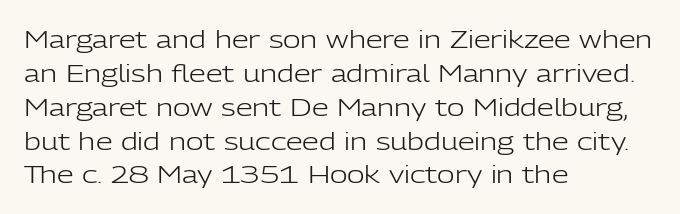
The image shows 24 px text type, upright; set left-aligned, normal line spacing (1.41x), normal letter spacing, not underlined.
